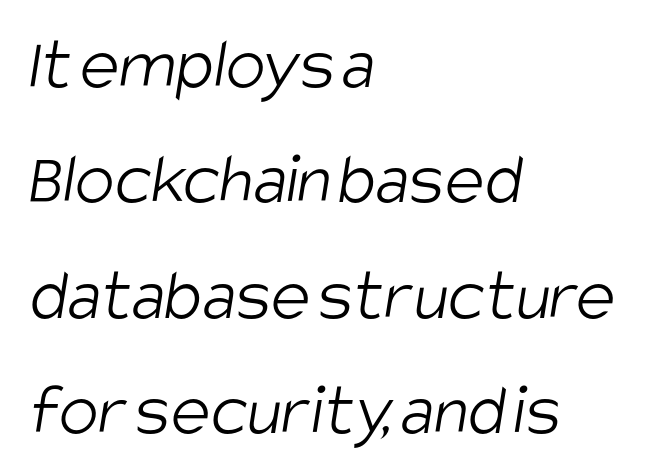
{"serif": "no", "bold": "no", "weight": "light", "width": "condensed", "stroke_contrast": "low", "x_height": "large", "monospaced": "no", "underline": "no", "align": "left", "line_spacing": "normal", "line_spacing_ratio": 1.56, "letter_spacing": "normal", "letter_spacing_em": 0.0, "glyph_px": 74}
